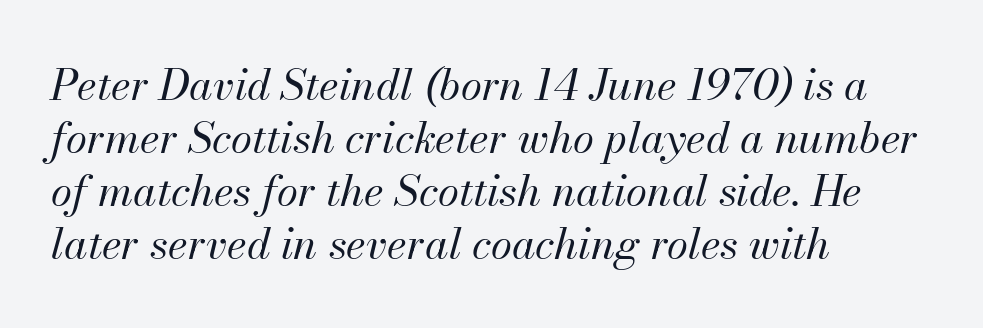
{"italic": "yes", "lean": "right", "slant_degrees": 13, "bold": "no", "weight": "regular", "width": "normal", "stroke_contrast": "medium", "x_height": "small", "monospaced": "no", "underline": "no", "align": "left", "line_spacing_ratio": 1.23, "letter_spacing": "normal", "letter_spacing_em": 0.0, "glyph_px": 43}
